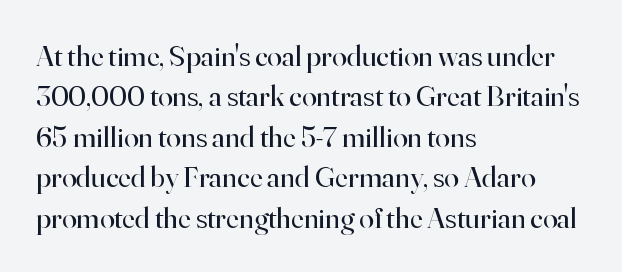
{"serif": "yes", "italic": "no", "bold": "no", "weight": "regular", "width": "normal", "stroke_contrast": "high", "x_height": "small", "monospaced": "no", "underline": "no", "align": "left", "line_spacing": "normal", "line_spacing_ratio": 1.35, "letter_spacing": "normal", "letter_spacing_em": 0.0, "glyph_px": 30}
